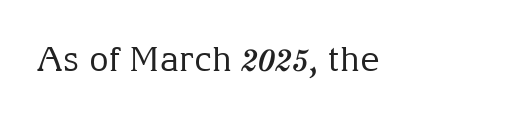
The image shows 34 px regular-weight serif type, upright; set normal letter spacing, not underlined; medium stroke contrast and a medium x-height.
